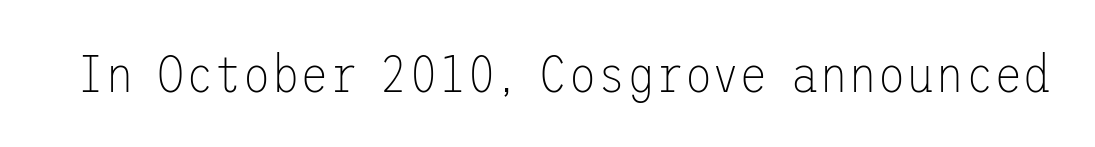
Q: Is the text bold? A: No.
Q: Is the text italic (slanted)? A: No, it is upright.
Q: Is the typeface a serif or a sans-serif typeface? A: Sans-serif.
Q: Is the text underlined? A: No.
Q: Is the spacing between letters normal or unusually wide? A: Normal.
Q: Width (condensed, normal, or wide)? A: Normal.
Q: Stroke contrast? A: Low.
Q: x-height? A: Medium.
